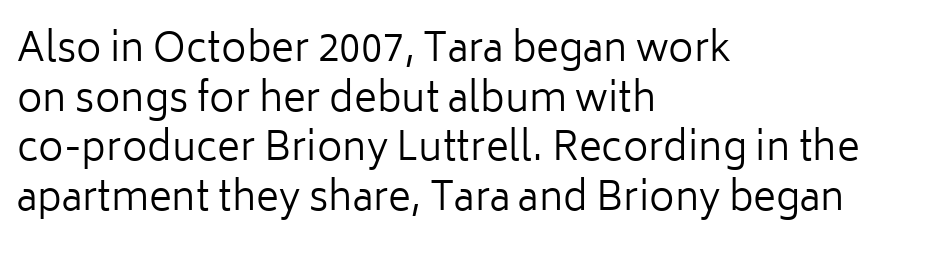
The image shows 39 px regular-weight sans-serif type, upright; set left-aligned, normal line spacing (1.27x), normal letter spacing, not underlined; low stroke contrast and a medium x-height.
